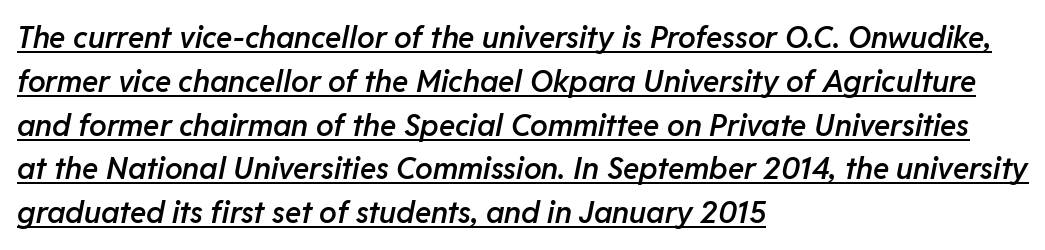
Q: Is the text bold? A: Semi-bold.
Q: Is the text italic (slanted)? A: Yes, it leans right by about 11 degrees.
Q: Is the text underlined? A: Yes.
Q: How is the paragraph aligned? A: Left-aligned.
Q: Is the spacing between letters normal or unusually wide? A: Normal.
Q: Is the spacing between lines tight, normal or loose? A: Normal.
Q: Width (condensed, normal, or wide)? A: Normal.
Q: Stroke contrast? A: Low.
Q: x-height? A: Medium.
Q: Monospaced? A: No.
